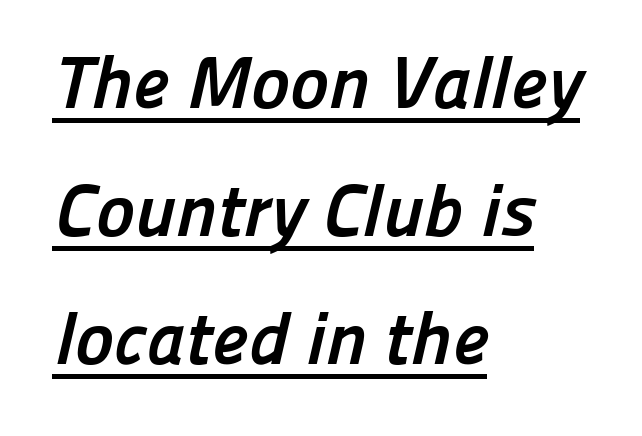
In designer terms, the underline attribute is active on this setting. The rendering shows plain stroke endings on the letterforms — a sans-serif design. These lines keep a tight, regular rhythm from letter to letter. Strong, thick strokes mark this as bold type.
